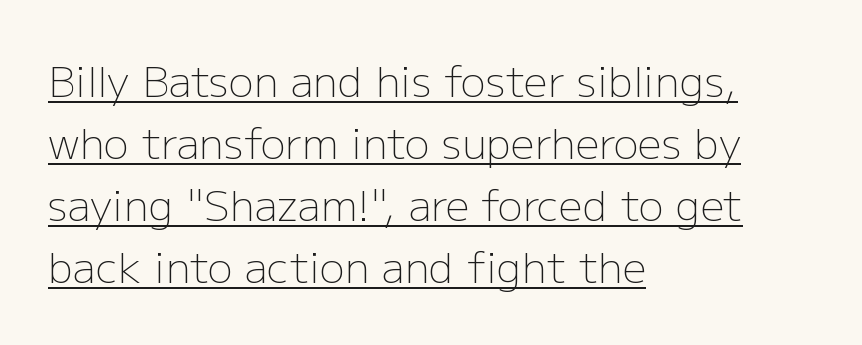
The image shows 42 px light sans-serif type, upright; set left-aligned, normal line spacing (1.48x), normal letter spacing, underlined; low stroke contrast and a medium x-height.
